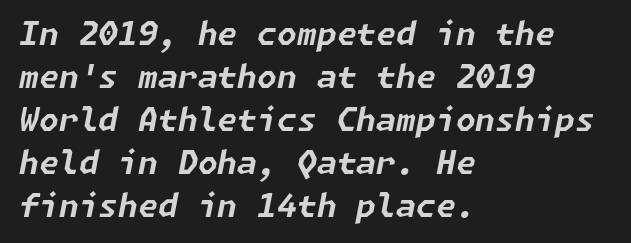
Q: Is the text bold? A: Yes.
Q: Is the text italic (slanted)? A: Yes, it leans right by about 11 degrees.
Q: Is the text underlined? A: No.
Q: How is the paragraph aligned? A: Left-aligned.
Q: Is the spacing between letters normal or unusually wide? A: Normal.
Q: Is the spacing between lines tight, normal or loose? A: Normal.
Q: Width (condensed, normal, or wide)? A: Normal.
Q: Stroke contrast? A: Low.
Q: x-height? A: Medium.
